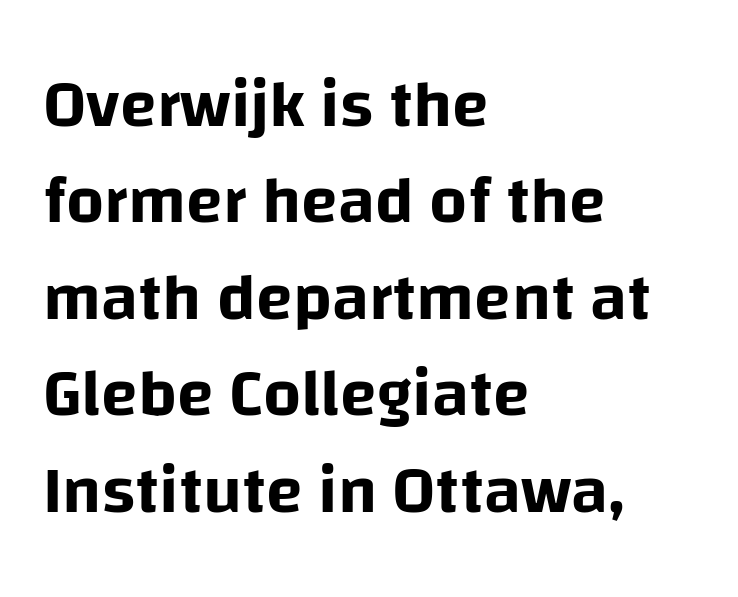
Each letter's strokes conclude bluntly, with no projecting serifs. The type sits square on the baseline with zero lean. The strip under each line holds only bare page. The face used here is proportionally spaced, like ordinary book or web type. The typesetter chose a ragged-right arrangement here. These lines keep a tight, regular rhythm from letter to letter.
